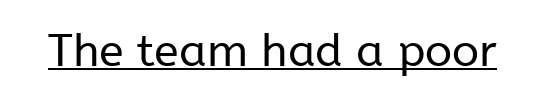
Q: Is the text bold? A: No.
Q: Is the text italic (slanted)? A: No, it is upright.
Q: Is the typeface a serif or a sans-serif typeface? A: Sans-serif.
Q: Is the text underlined? A: Yes.
Q: Is the spacing between letters normal or unusually wide? A: Normal.
Q: Width (condensed, normal, or wide)? A: Normal.
Q: Stroke contrast? A: Low.
Q: x-height? A: Medium.
Q: Monospaced? A: No.
